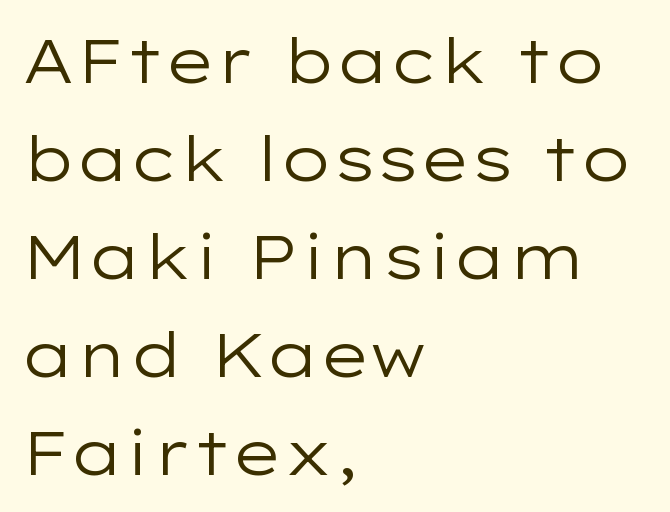
The image shows 62 px regular-weight, wide sans-serif type, upright; set left-aligned, normal line spacing (1.58x), normal letter spacing, not underlined; low stroke contrast and a medium x-height.
